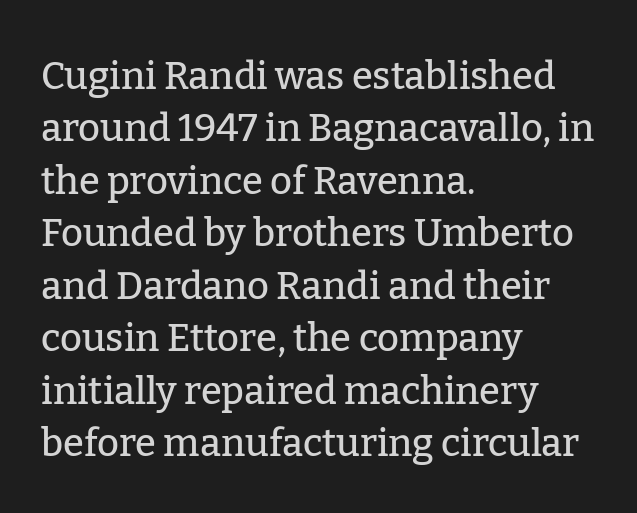
{"serif": "yes", "italic": "no", "width": "normal", "stroke_contrast": "low", "x_height": "medium", "monospaced": "no", "underline": "no", "align": "left", "line_spacing": "normal", "line_spacing_ratio": 1.38, "letter_spacing": "normal", "letter_spacing_em": 0.0, "glyph_px": 38}
